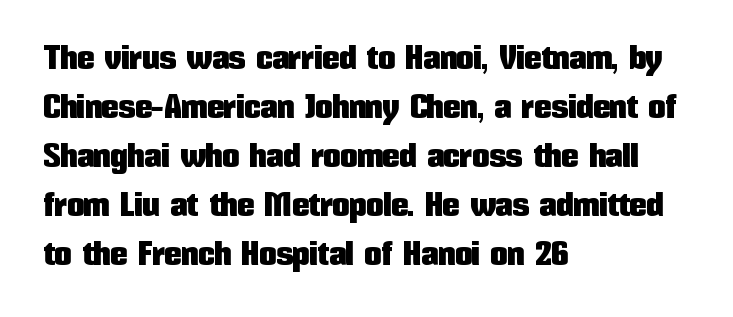
The image shows 34 px condensed sans-serif type, upright; set left-aligned, normal line spacing (1.44x), normal letter spacing, not underlined; low stroke contrast and a medium x-height.
